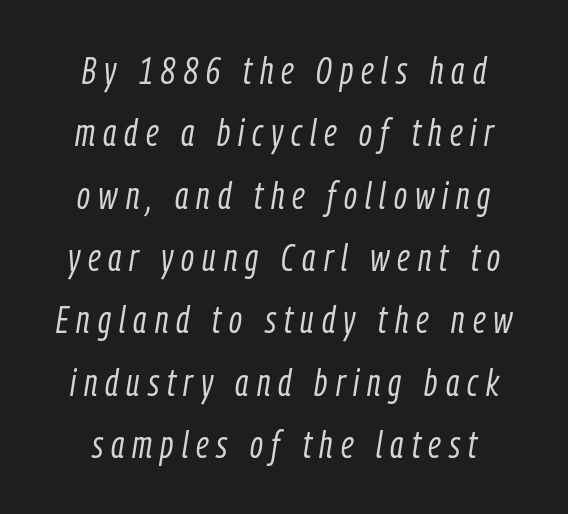
Rule under the text: the space is simply empty. Italic? Definitely — the glyphs are oblique. Proportional: the letters do not fall into vertical columns. Letter spacing: wide.
